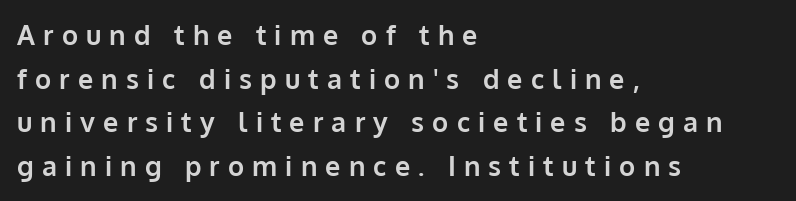
The foot of each line stays bare and open. Designer's note — italics off, roman on. Line starts are locked; line ends wander. Horizontal bands of white between lines are of average thickness.
